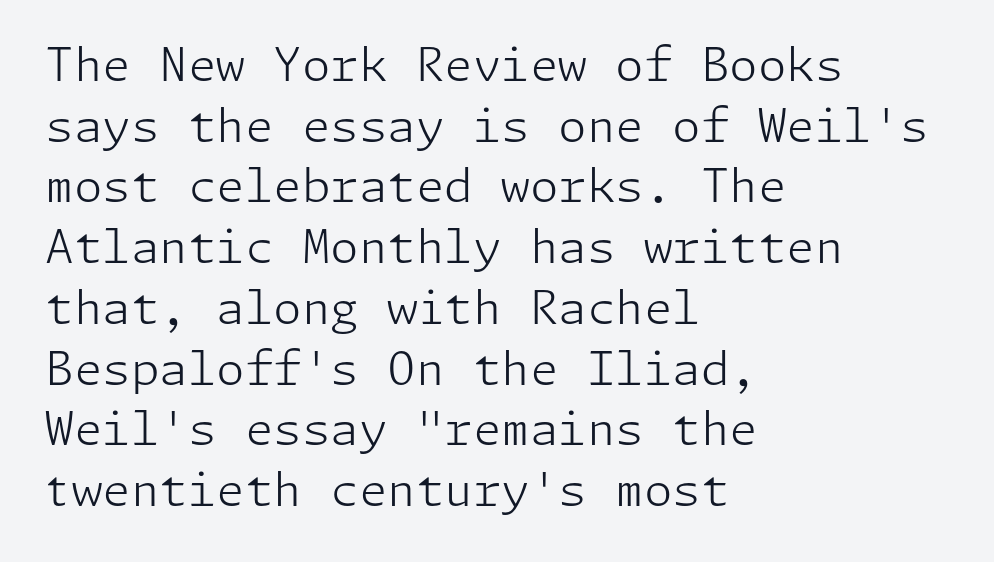
Q: Is the text bold? A: No.
Q: Is the text italic (slanted)? A: No, it is upright.
Q: Is the typeface a serif or a sans-serif typeface? A: Sans-serif.
Q: Is the text underlined? A: No.
Q: How is the paragraph aligned? A: Left-aligned.
Q: Is the spacing between letters normal or unusually wide? A: Normal.
Q: Is the spacing between lines tight, normal or loose? A: Normal.
Q: Width (condensed, normal, or wide)? A: Normal.
Q: Stroke contrast? A: Low.
Q: x-height? A: Medium.
